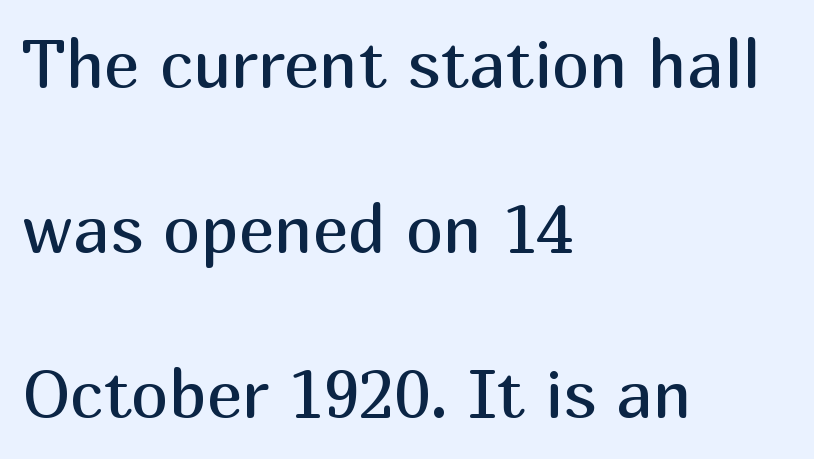
Q: Is the text bold? A: No.
Q: Is the text italic (slanted)? A: No, it is upright.
Q: Is the typeface a serif or a sans-serif typeface? A: Sans-serif.
Q: Is the text underlined? A: No.
Q: How is the paragraph aligned? A: Left-aligned.
Q: Is the spacing between letters normal or unusually wide? A: Normal.
Q: Is the spacing between lines tight, normal or loose? A: Loose.
Q: Width (condensed, normal, or wide)? A: Normal.
Q: Stroke contrast? A: Medium.
Q: x-height? A: Medium.
Q: Monospaced? A: No.
